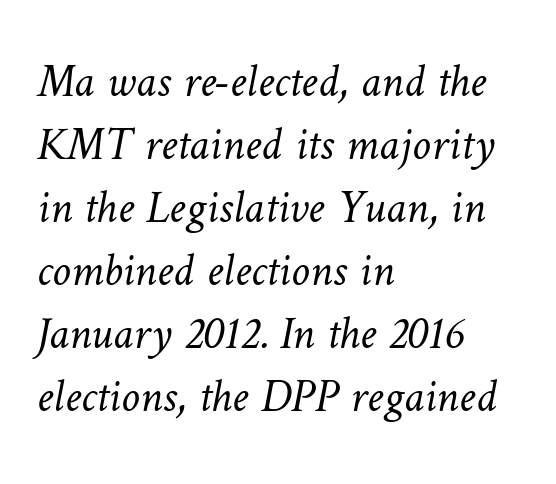
The image shows 47 px light type; set left-aligned, normal line spacing (1.34x), normal letter spacing, not underlined; low stroke contrast and a medium x-height.
